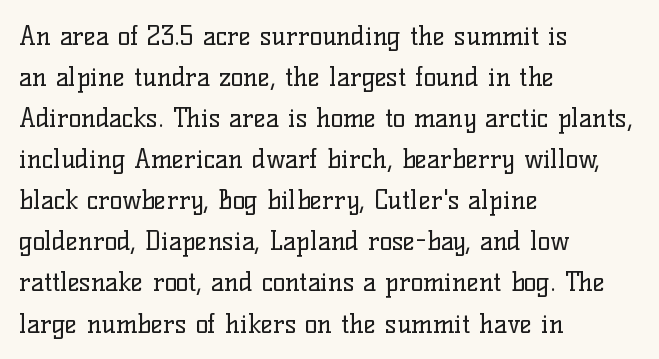
Q: Is the text bold? A: No.
Q: Is the text italic (slanted)? A: No, it is upright.
Q: Is the text underlined? A: No.
Q: How is the paragraph aligned? A: Left-aligned.
Q: Is the spacing between letters normal or unusually wide? A: Normal.
Q: Is the spacing between lines tight, normal or loose? A: Normal.
